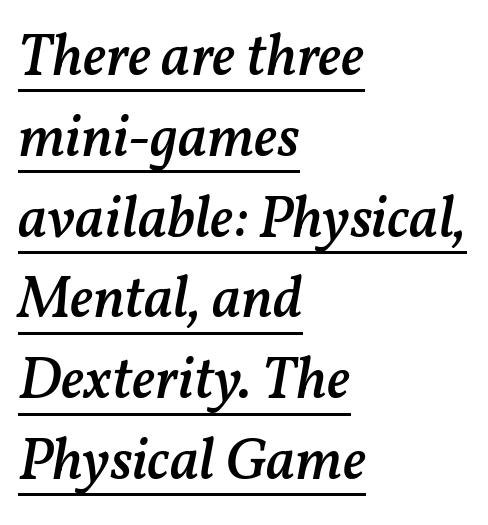
{"italic": "yes", "lean": "right", "slant_degrees": 11, "bold": "semi", "weight": "semibold", "width": "normal", "stroke_contrast": "medium", "x_height": "medium", "monospaced": "no", "underline": "yes", "align": "left", "line_spacing": "normal", "line_spacing_ratio": 1.37, "letter_spacing": "normal", "letter_spacing_em": 0.0, "glyph_px": 59}
